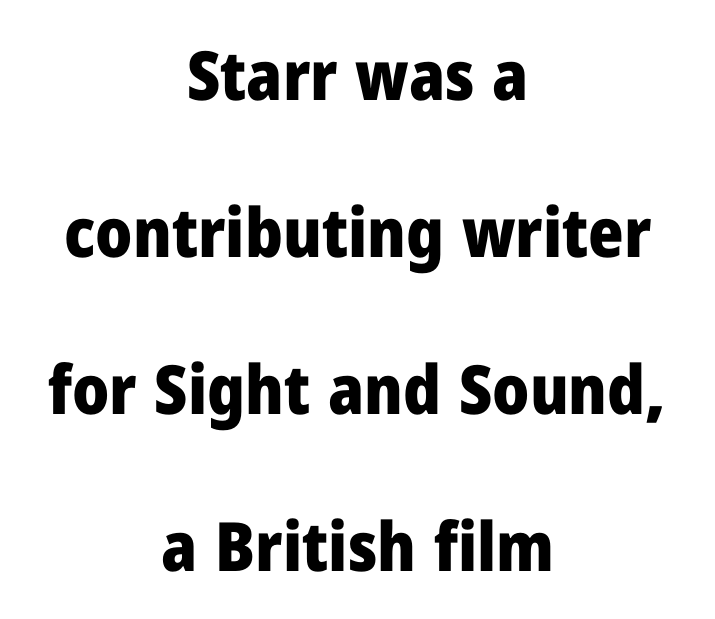
{"serif": "no", "italic": "no", "bold": "yes", "weight": "heavy", "width": "normal", "stroke_contrast": "low", "x_height": "medium", "monospaced": "no", "underline": "no", "align": "center", "line_spacing": "loose", "line_spacing_ratio": 2.31, "letter_spacing": "normal", "letter_spacing_em": 0.0, "glyph_px": 68}
